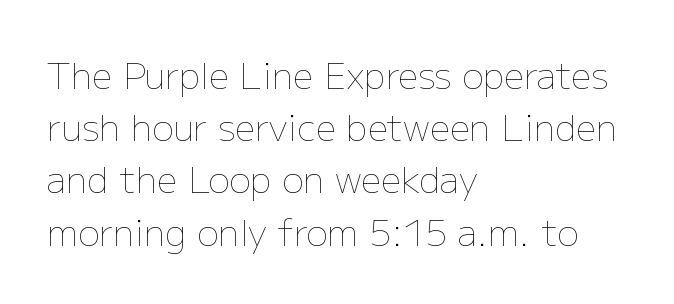
Q: Is the text bold? A: No.
Q: Is the text italic (slanted)? A: No, it is upright.
Q: Is the text underlined? A: No.
Q: How is the paragraph aligned? A: Left-aligned.
Q: Is the spacing between letters normal or unusually wide? A: Normal.
Q: Is the spacing between lines tight, normal or loose? A: Normal.
Q: Width (condensed, normal, or wide)? A: Normal.
Q: Stroke contrast? A: Low.
Q: x-height? A: Medium.
Q: Monospaced? A: No.
